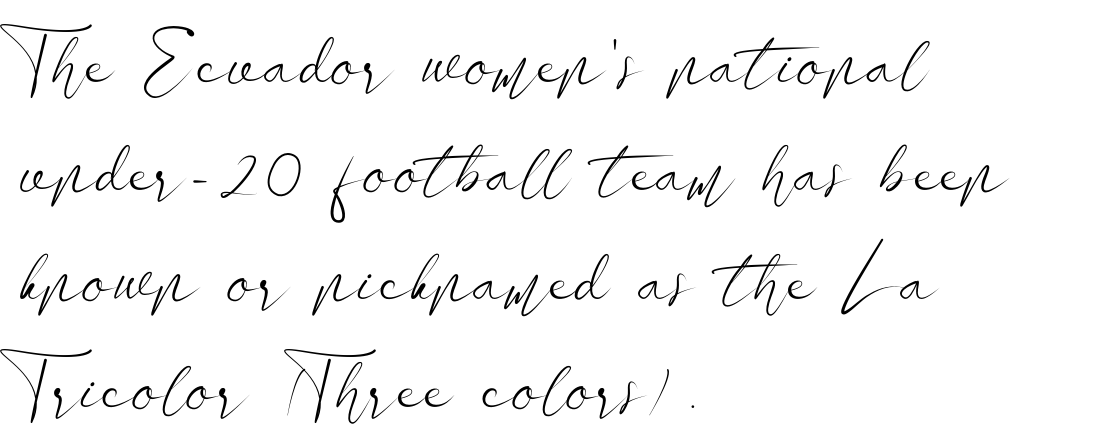
The image shows 78 px light, wide sans-serif type; set left-aligned, normal line spacing (1.39x), normal letter spacing, not underlined; low stroke contrast and a small x-height.
